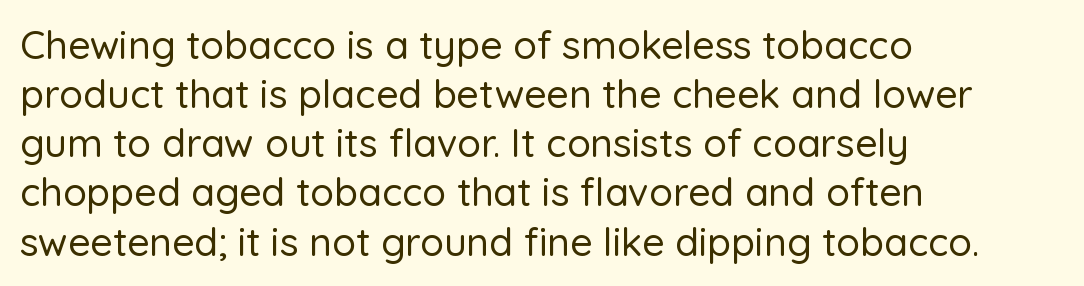
The image shows 39 px sans-serif type, upright; set left-aligned, normal line spacing (1.26x), normal letter spacing, not underlined; low stroke contrast and a medium x-height.
